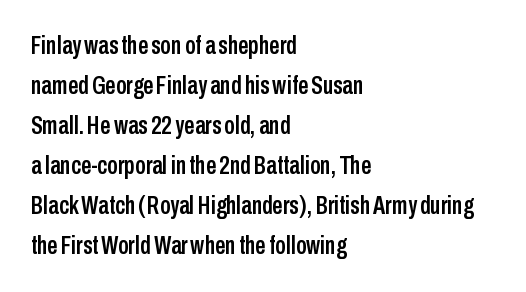
{"italic": "no", "underline": "no", "align": "left", "line_spacing": "normal", "line_spacing_ratio": 1.54, "letter_spacing": "normal", "letter_spacing_em": 0.0, "glyph_px": 26}
